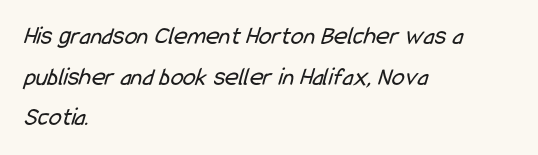
{"bold": "no", "underline": "no", "align": "left", "line_spacing": "normal", "line_spacing_ratio": 1.56, "letter_spacing": "normal", "letter_spacing_em": 0.0, "glyph_px": 26}
